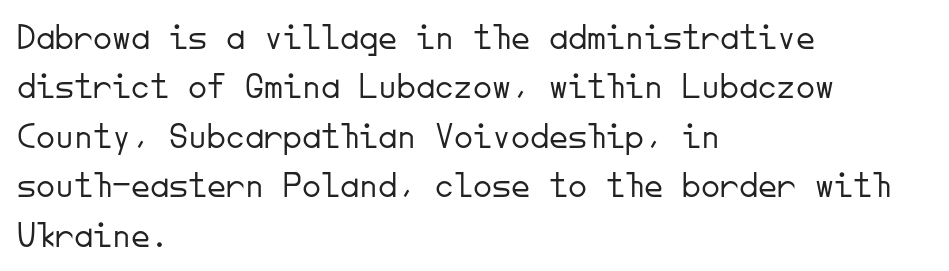
{"serif": "no", "italic": "no", "bold": "no", "weight": "light", "width": "normal", "stroke_contrast": "low", "x_height": "small", "monospaced": "yes", "underline": "no", "align": "left", "line_spacing": "normal", "line_spacing_ratio": 1.3, "letter_spacing": "normal", "letter_spacing_em": 0.0, "glyph_px": 38}
